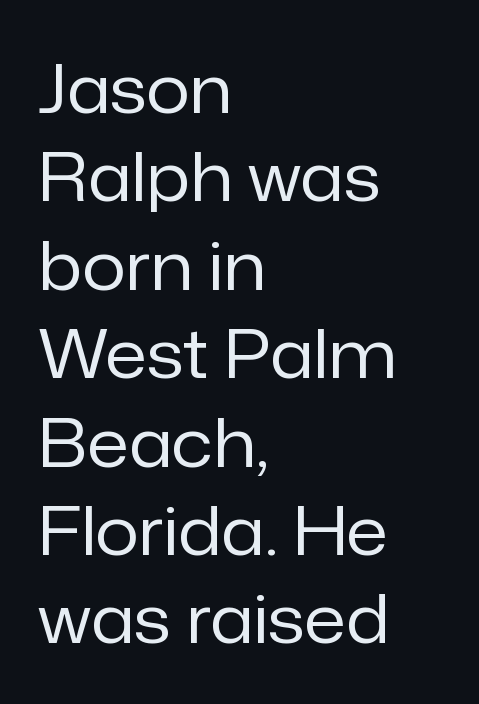
Q: Is the text bold? A: No.
Q: Is the text italic (slanted)? A: No, it is upright.
Q: Is the typeface a serif or a sans-serif typeface? A: Sans-serif.
Q: Is the text underlined? A: No.
Q: How is the paragraph aligned? A: Left-aligned.
Q: Is the spacing between letters normal or unusually wide? A: Normal.
Q: Is the spacing between lines tight, normal or loose? A: Normal.
Q: Width (condensed, normal, or wide)? A: Normal.
Q: Stroke contrast? A: Low.
Q: x-height? A: Medium.
Q: Monospaced? A: No.
